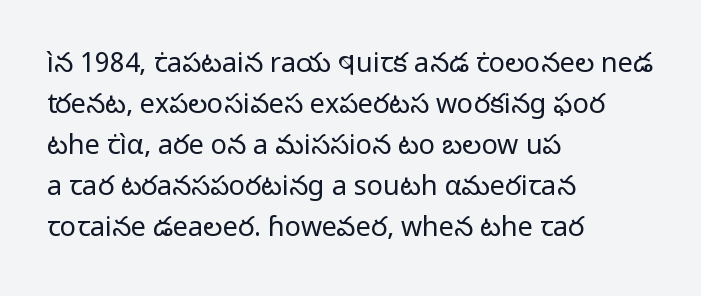
On a weight scale, this lands at 450 or below. The passage shown has conventional tracking throughout. A normal amount of white space separates one row of letters from the next. The rag falls on the right side of this text block.
